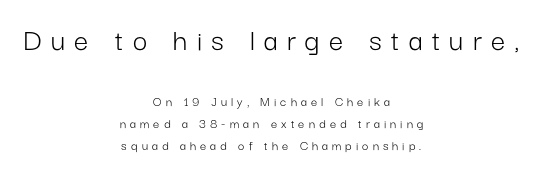
Q: Is the text bold? A: No.
Q: Is the text italic (slanted)? A: No, it is upright.
Q: Is the typeface a serif or a sans-serif typeface? A: Sans-serif.
Q: Is the text underlined? A: No.
Q: How is the paragraph aligned? A: Centered.
Q: Is the spacing between letters normal or unusually wide? A: Unusually wide.
Q: Is the spacing between lines tight, normal or loose? A: Normal.
Q: Which block of text is set in a larger size, the first (top) or the second (bottom)? A: The first (top) one.
Q: Width (condensed, normal, or wide)? A: Normal.
Q: Stroke contrast? A: Low.
Q: x-height? A: Medium.
Q: Monospaced? A: No.
